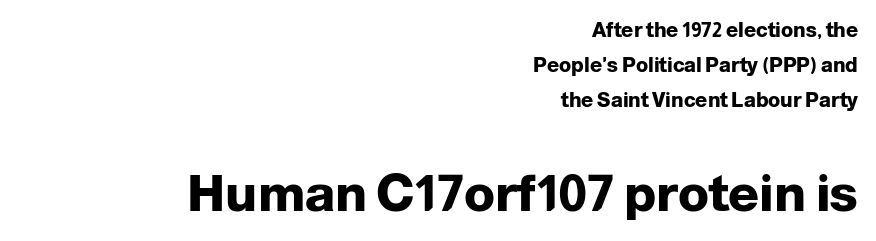
{"serif": "no", "italic": "no", "bold": "yes", "weight": "heavy", "width": "normal", "stroke_contrast": "low", "x_height": "medium", "monospaced": "no", "underline": "no", "align": "right", "line_spacing_ratio": 1.76, "letter_spacing": "normal", "letter_spacing_em": 0.0, "larger_block": "second", "size_ratio": 2.55, "glyph_px": 51}
